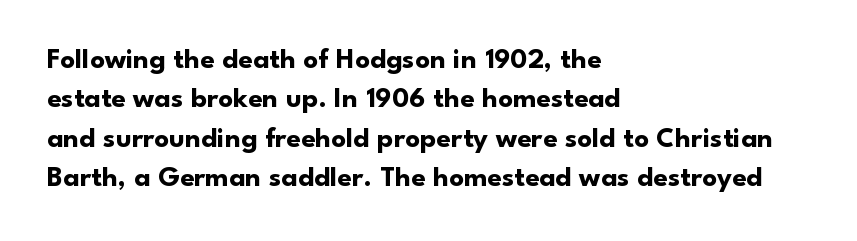
{"serif": "no", "italic": "no", "bold": "yes", "weight": "bold", "width": "normal", "stroke_contrast": "low", "x_height": "small", "monospaced": "no", "underline": "no", "align": "left", "line_spacing": "normal", "line_spacing_ratio": 1.36, "letter_spacing": "normal", "letter_spacing_em": 0.0, "glyph_px": 29}
